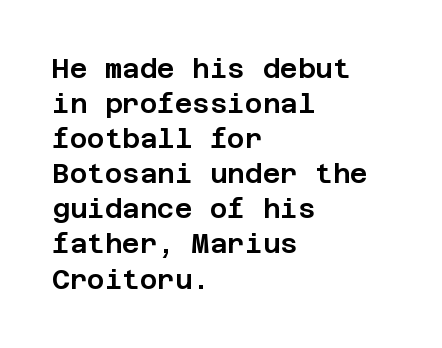
{"italic": "no", "underline": "no", "align": "left", "line_spacing": "normal", "line_spacing_ratio": 1.3, "letter_spacing": "normal", "letter_spacing_em": 0.0, "glyph_px": 27}
